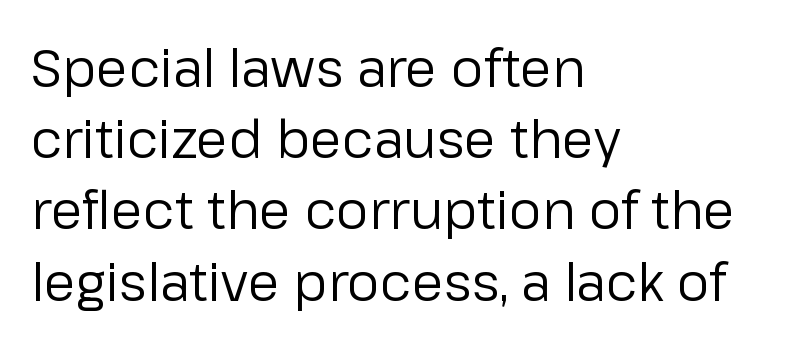
The weight tops out at a normal text grade. Nope, no serifs anywhere on these letters. Posture: straight, roman, zero tilt. There is no visible air inserted between adjacent glyphs. Varying glyph widths throughout — classic text-font behaviour. The rendering uses a moderate line-height, typical for paragraphs.
